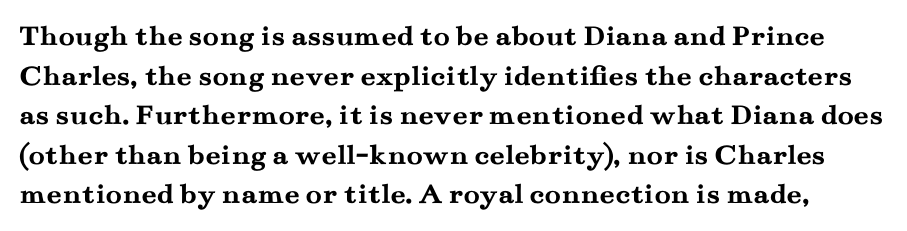
Italic: no, the glyphs are upright roman. Notice how thick the strokes are: this is what a full bold looks like. Type without underlining. You can tell from the footed stems that serif type was used. The passage shown is typed in a proportional face where columns would drift. The rows are spaced the way most documents space them.
